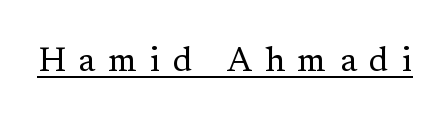
{"serif": "yes", "italic": "no", "bold": "no", "weight": "regular", "width": "normal", "stroke_contrast": "low", "x_height": "medium", "monospaced": "no", "underline": "yes", "letter_spacing": "wide", "letter_spacing_em": 0.38, "glyph_px": 34}
